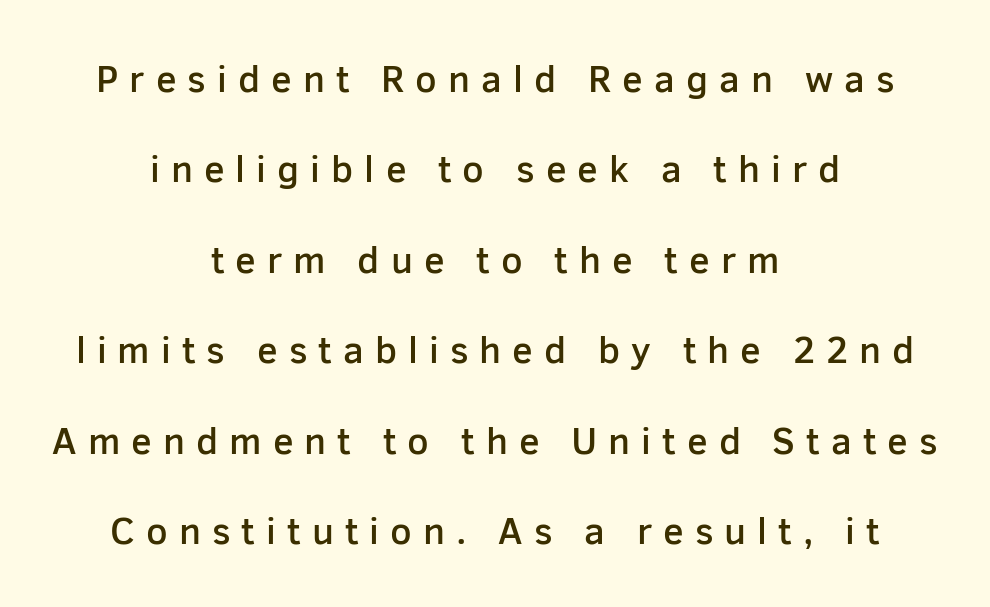
Q: Is the text bold? A: Semi-bold.
Q: Is the text italic (slanted)? A: No, it is upright.
Q: Is the typeface a serif or a sans-serif typeface? A: Sans-serif.
Q: Is the text underlined? A: No.
Q: How is the paragraph aligned? A: Centered.
Q: Is the spacing between letters normal or unusually wide? A: Unusually wide.
Q: Is the spacing between lines tight, normal or loose? A: Loose.
Q: Width (condensed, normal, or wide)? A: Normal.
Q: Stroke contrast? A: Low.
Q: x-height? A: Medium.
Q: Monospaced? A: No.
